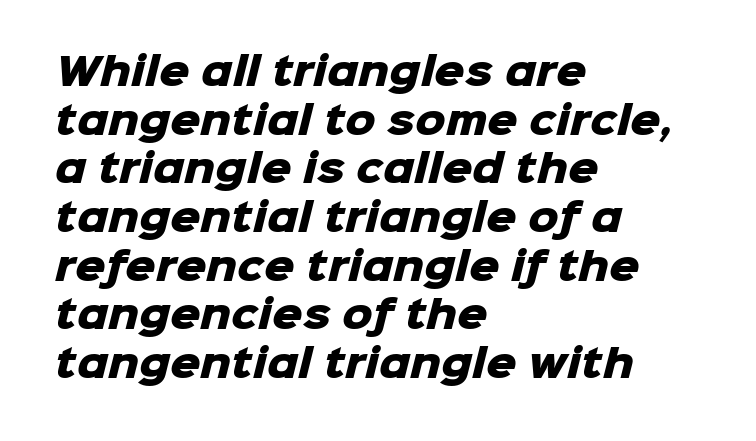
Q: Is the text bold? A: Yes.
Q: Is the typeface a serif or a sans-serif typeface? A: Sans-serif.
Q: Is the text underlined? A: No.
Q: How is the paragraph aligned? A: Left-aligned.
Q: Is the spacing between letters normal or unusually wide? A: Normal.
Q: Is the spacing between lines tight, normal or loose? A: Normal.
Q: Width (condensed, normal, or wide)? A: Normal.
Q: Stroke contrast? A: Low.
Q: x-height? A: Medium.
Q: Monospaced? A: No.
